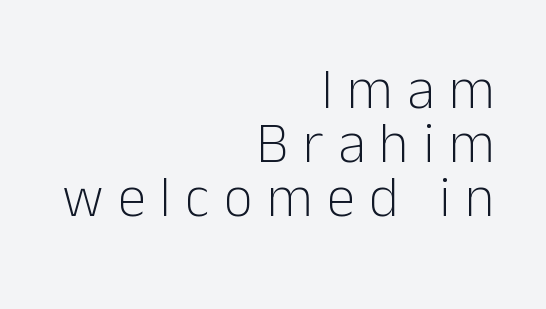
The image shows 57 px light sans-serif type, upright; set right-aligned, tight line spacing (0.95x), unusually wide letter spacing (+0.25 em), not underlined; low stroke contrast and a medium x-height.
